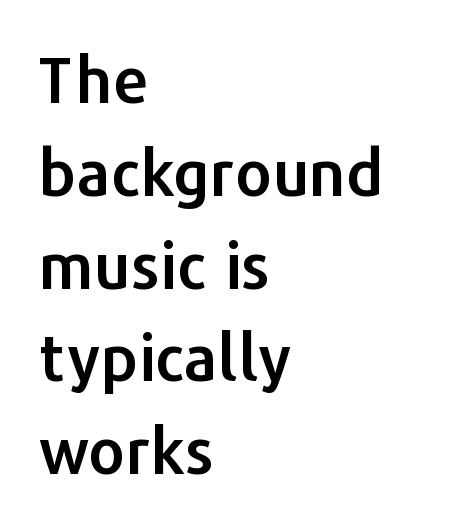
Between one letter and the next there's only the usual sliver of space. Every character sits straight up, as roman type does. The rag falls on the right side of this text block. Check under the words: just untouched page.
